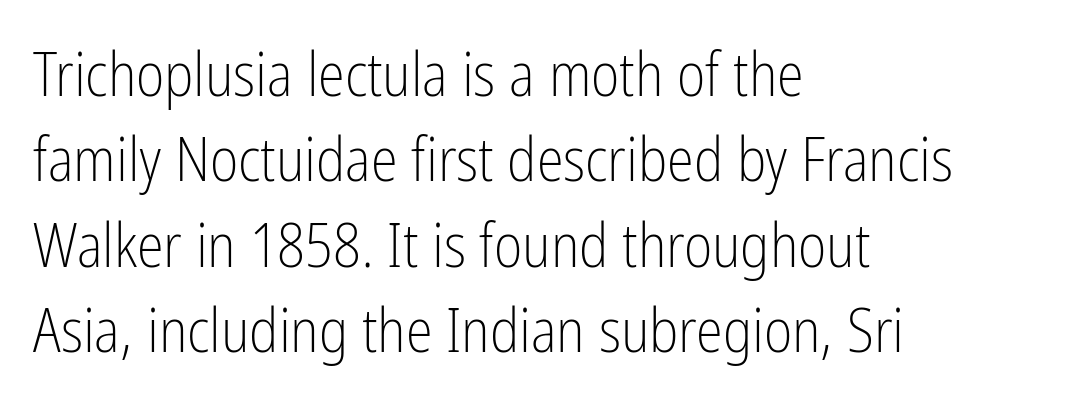
The text was rendered using a sans face with plain stroke endings. Check under the words: just untouched page. Visually the block forms a straight wall on the left and a jagged coastline on the right. The letters advance in unequal steps, a hallmark of proportional type. The type is set solid horizontally, with unmodified tracking.
